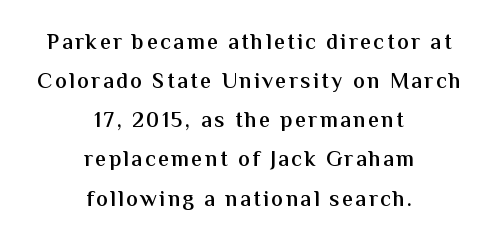
The image shows 22 px text type, upright; set centered, line spacing 1.78x, not underlined.
